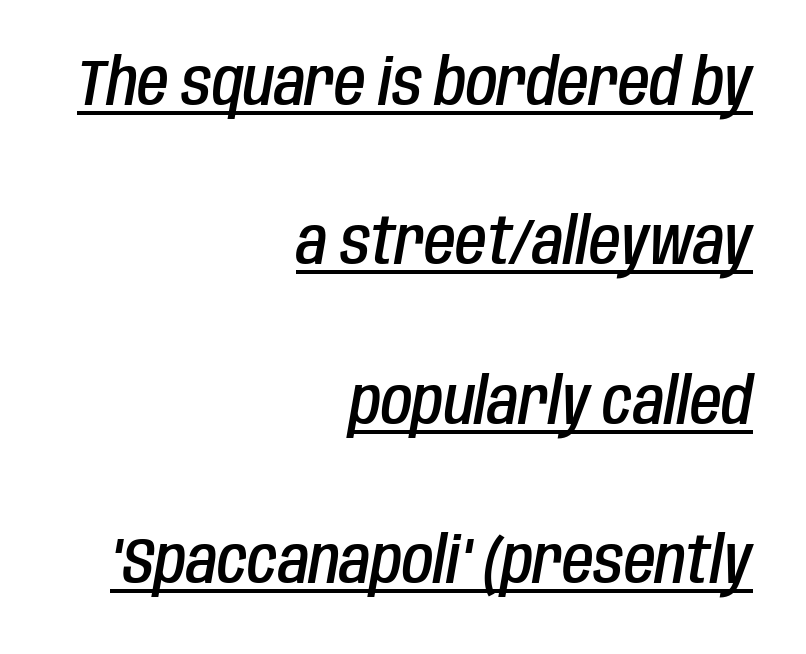
The image shows 64 px semibold, condensed type, italic (leaning right); set right-aligned, loose line spacing (2.49x), normal letter spacing, underlined; low stroke contrast and a large x-height.
